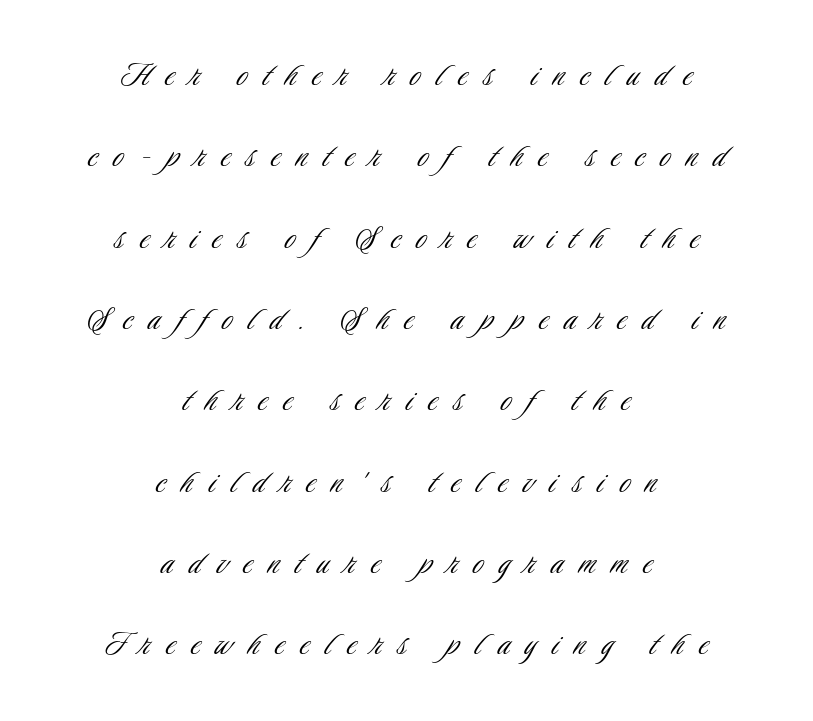
{"serif": "no", "bold": "no", "weight": "light", "width": "condensed", "stroke_contrast": "low", "x_height": "small", "monospaced": "no", "underline": "no", "align": "center", "line_spacing": "loose", "line_spacing_ratio": 2.14, "letter_spacing": "wide", "letter_spacing_em": 0.42, "glyph_px": 38}
